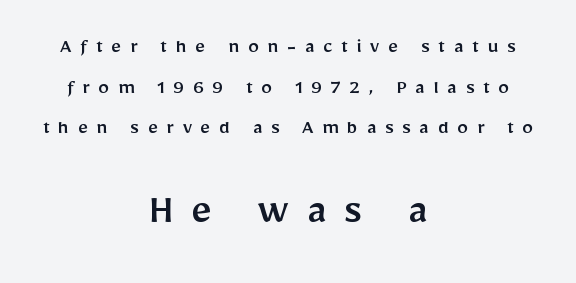
Reading top to bottom, the characters get bigger at the block break. Posture: vertical. These lines are centered, leaving both edges ragged. This sample has the flowing, uneven cadence of proportional lettering. This sample uses a sans-serif face. Check the space under the baseline: it is left empty.
